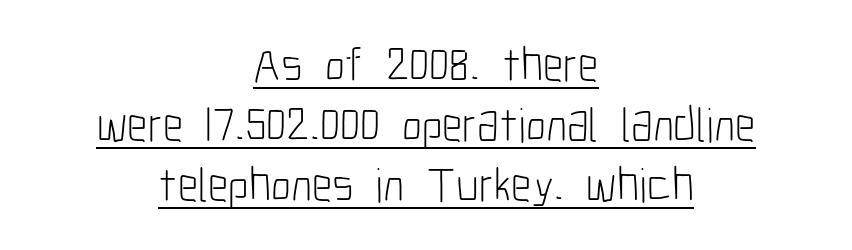
These lines are rendered in a variable-pitch font. Check where the strokes stop: nothing finishes them off — pure sans. Short note: letters normally spaced. Each line of the rendering has a horizontal stroke beneath the glyphs. This is the regular roman posture of the typeface.
